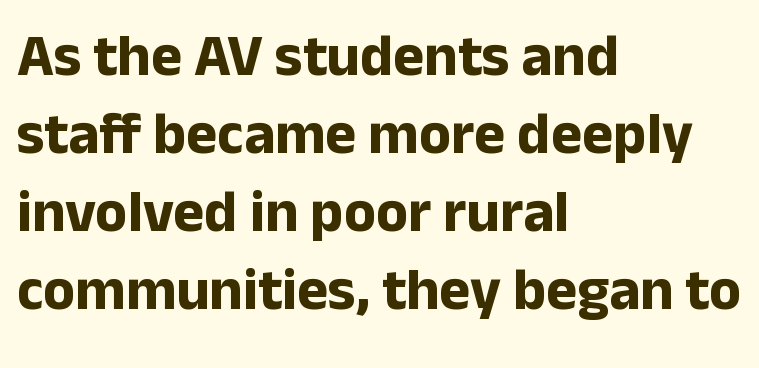
The image shows 59 px bold sans-serif type, upright; set left-aligned, normal line spacing (1.32x), normal letter spacing, not underlined; low stroke contrast and a medium x-height.
